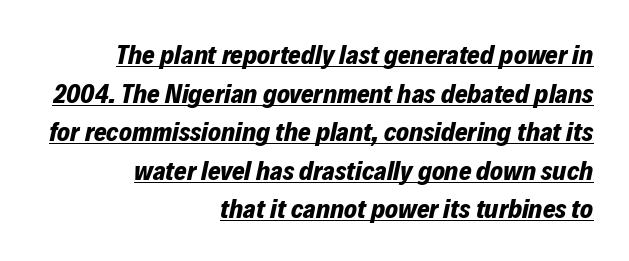
This block has exactly the height ordinary leading produces. Caption: standard tracking, unaltered. This is oblique type, the kind used for emphasis or titles. Horizontally, the lines are justified to the trailing edge only. Is there an underline? Yes — a line sits under the letters. Summary of weight: heavy, a full bold.
